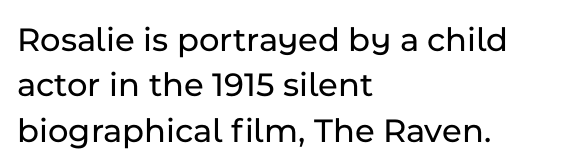
{"serif": "no", "italic": "no", "width": "normal", "stroke_contrast": "low", "x_height": "medium", "monospaced": "no", "underline": "no", "align": "left", "line_spacing": "normal", "line_spacing_ratio": 1.3, "letter_spacing": "normal", "letter_spacing_em": 0.0, "glyph_px": 35}
